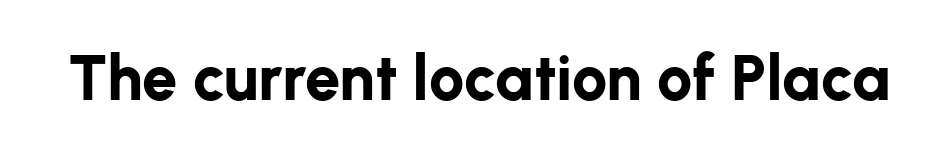
Q: Is the text bold? A: Yes.
Q: Is the text italic (slanted)? A: No, it is upright.
Q: Is the typeface a serif or a sans-serif typeface? A: Sans-serif.
Q: Is the text underlined? A: No.
Q: Is the spacing between letters normal or unusually wide? A: Normal.
Q: Width (condensed, normal, or wide)? A: Normal.
Q: Stroke contrast? A: Low.
Q: x-height? A: Medium.
Q: Monospaced? A: No.
